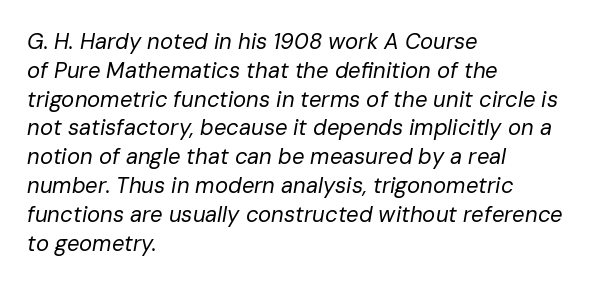
In terms of letterspacing, this is plain default setting. Emphasis-style slanted type is in use. The vertical gap from one line to the next is medium. The strokes are not fattened; the text isn't bold. The rendering anchors every line to the left-hand side.
